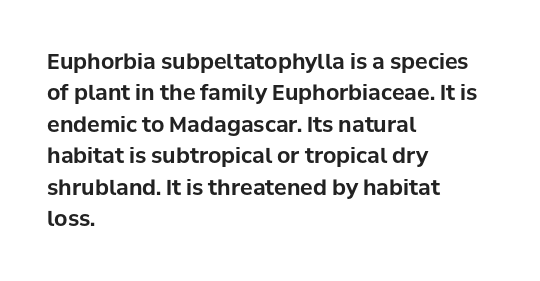
Set as a true bold cut, around the 700 mark. You can tell it's not italic because the verticals are truly vertical. Horizontally, the lines are justified to the leading edge only. Evenly set lines give the paragraph a standard silhouette. Just letters on the line, the space beneath them empty. Compared with typical body copy, the letter spacing here is the same.
